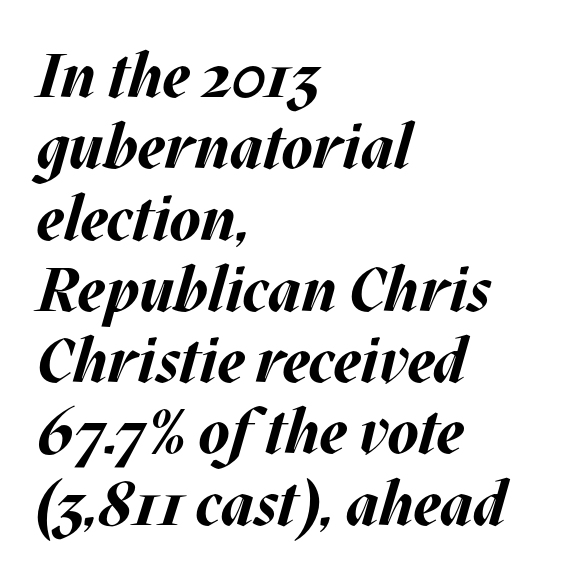
{"italic": "yes", "lean": "right", "slant_degrees": 17, "bold": "yes", "weight": "bold", "width": "normal", "stroke_contrast": "medium", "x_height": "large", "monospaced": "no", "underline": "no", "align": "left", "line_spacing": "tight", "line_spacing_ratio": 1.15, "letter_spacing": "normal", "letter_spacing_em": 0.0, "glyph_px": 62}
